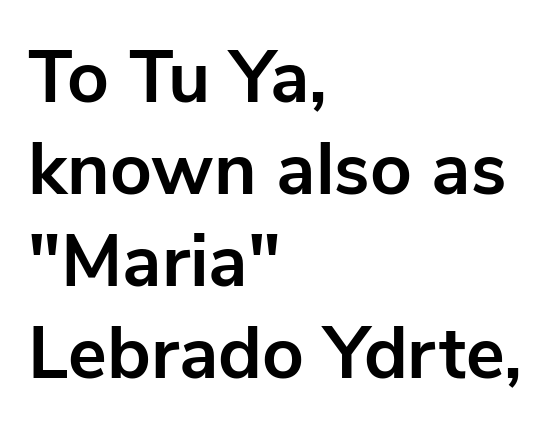
The image shows 73 px bold sans-serif type, upright; set left-aligned, normal line spacing (1.26x), normal letter spacing, not underlined; low stroke contrast and a medium x-height.
